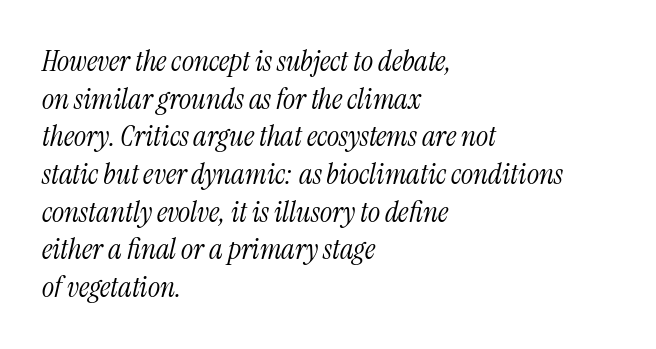
{"serif": "yes", "italic": "yes", "lean": "right", "slant_degrees": 13, "bold": "no", "weight": "light", "width": "condensed", "stroke_contrast": "medium", "x_height": "medium", "monospaced": "no", "underline": "no", "align": "left", "line_spacing": "normal", "line_spacing_ratio": 1.3, "letter_spacing": "normal", "letter_spacing_em": 0.0, "glyph_px": 29}
